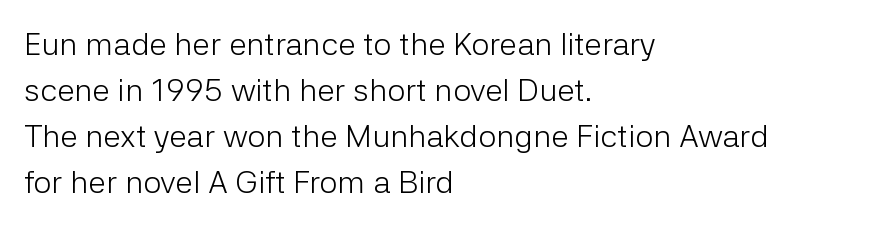
Q: Is the text bold? A: No.
Q: Is the text italic (slanted)? A: No, it is upright.
Q: Is the typeface a serif or a sans-serif typeface? A: Sans-serif.
Q: Is the text underlined? A: No.
Q: How is the paragraph aligned? A: Left-aligned.
Q: Is the spacing between letters normal or unusually wide? A: Normal.
Q: Is the spacing between lines tight, normal or loose? A: Normal.
Q: Width (condensed, normal, or wide)? A: Normal.
Q: Stroke contrast? A: Low.
Q: x-height? A: Medium.
Q: Monospaced? A: No.
